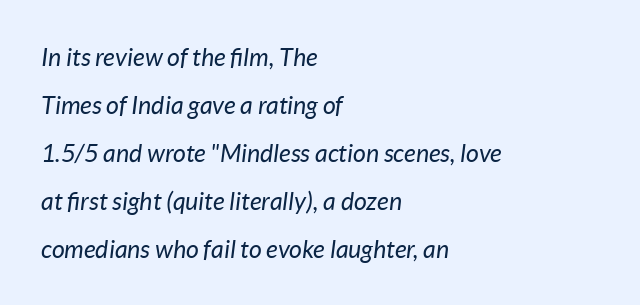
Q: Is the text bold? A: No.
Q: Is the text italic (slanted)? A: Yes, it leans right by about 7 degrees.
Q: Is the text underlined? A: No.
Q: How is the paragraph aligned? A: Left-aligned.
Q: Is the spacing between letters normal or unusually wide? A: Normal.
Q: Is the spacing between lines tight, normal or loose? A: Loose.
